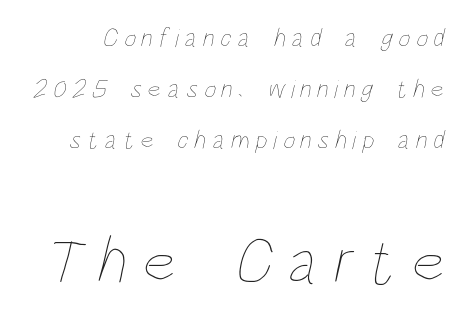
{"bold": "no", "weight": "thin", "width": "condensed", "stroke_contrast": "low", "x_height": "large", "monospaced": "no", "underline": "no", "line_spacing": "loose", "line_spacing_ratio": 1.96, "letter_spacing": "wide", "letter_spacing_em": 0.23, "larger_block": "second", "size_ratio": 2.5, "glyph_px": 65}
